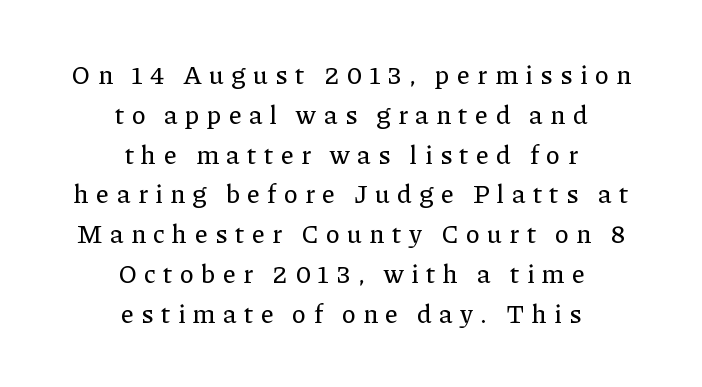
Q: Is the text italic (slanted)? A: No, it is upright.
Q: Is the text underlined? A: No.
Q: How is the paragraph aligned? A: Centered.
Q: Is the spacing between letters normal or unusually wide? A: Unusually wide.
Q: Is the spacing between lines tight, normal or loose? A: Normal.
